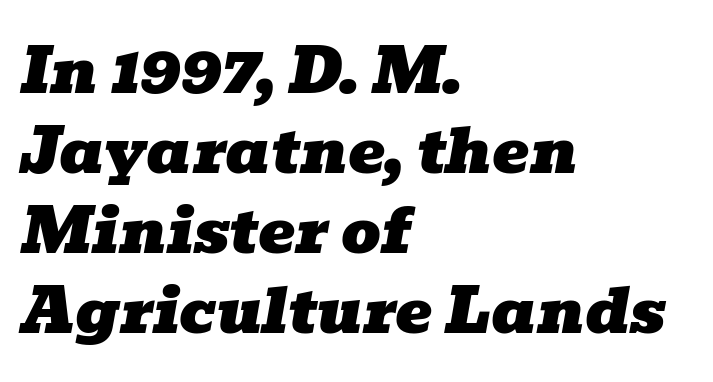
Q: Is the text italic (slanted)? A: Yes, it leans right by about 10 degrees.
Q: Is the typeface a serif or a sans-serif typeface? A: Serif.
Q: Is the text underlined? A: No.
Q: How is the paragraph aligned? A: Left-aligned.
Q: Is the spacing between letters normal or unusually wide? A: Normal.
Q: Is the spacing between lines tight, normal or loose? A: Normal.
Q: Width (condensed, normal, or wide)? A: Wide.
Q: Stroke contrast? A: Low.
Q: x-height? A: Medium.
Q: Monospaced? A: No.
